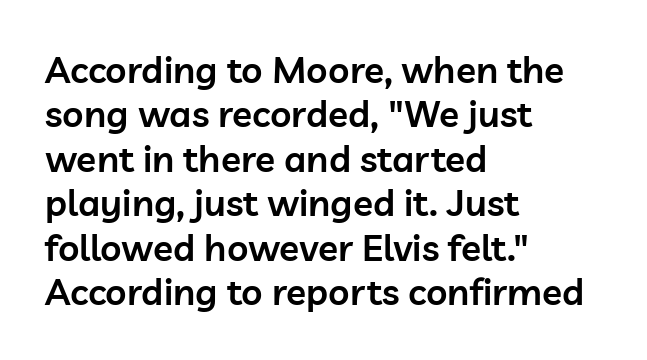
The image shows 37 px semibold sans-serif type, upright; set left-aligned, line spacing 1.2x, normal letter spacing, not underlined; low stroke contrast and a medium x-height.
